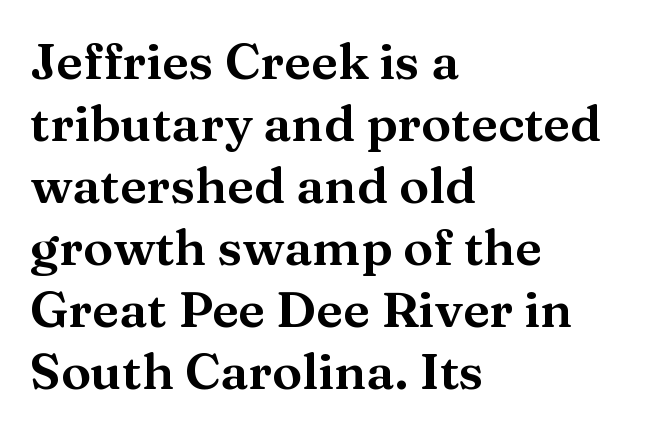
{"serif": "yes", "italic": "no", "width": "wide", "stroke_contrast": "medium", "x_height": "medium", "monospaced": "no", "underline": "no", "align": "left", "line_spacing_ratio": 1.24, "letter_spacing": "normal", "letter_spacing_em": 0.0, "glyph_px": 50}
